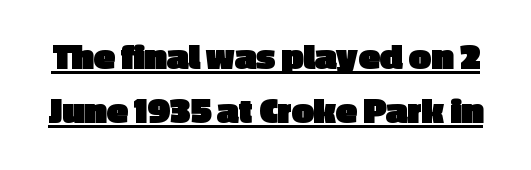
{"serif": "no", "italic": "no", "bold": "yes", "weight": "heavy", "width": "normal", "x_height": "medium", "monospaced": "no", "underline": "yes", "line_spacing": "normal", "line_spacing_ratio": 1.38, "letter_spacing": "normal", "letter_spacing_em": 0.0, "glyph_px": 39}
